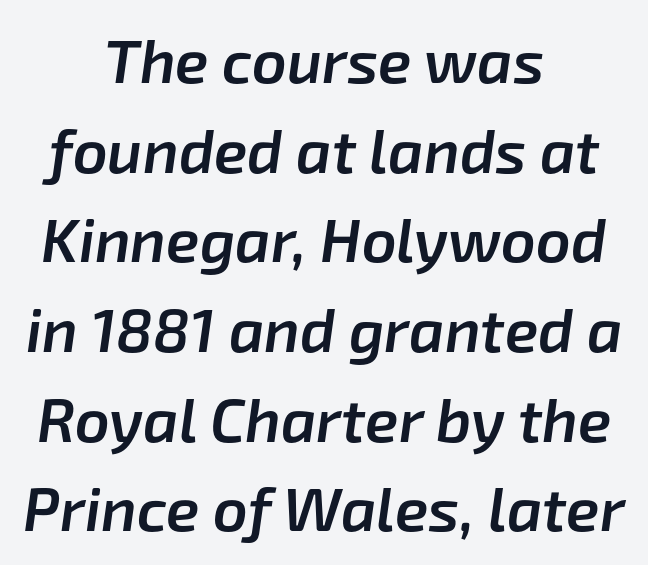
The image shows 61 px semibold type, italic (leaning right); set centered, normal line spacing (1.47x), normal letter spacing, not underlined; low stroke contrast and a medium x-height.
